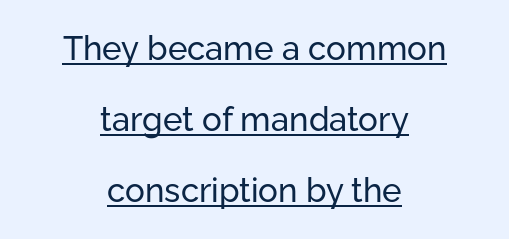
{"serif": "no", "italic": "no", "bold": "no", "weight": "regular", "width": "normal", "stroke_contrast": "low", "x_height": "medium", "monospaced": "no", "underline": "yes", "align": "center", "line_spacing": "loose", "line_spacing_ratio": 2.15, "letter_spacing": "normal", "letter_spacing_em": 0.0, "glyph_px": 33}
